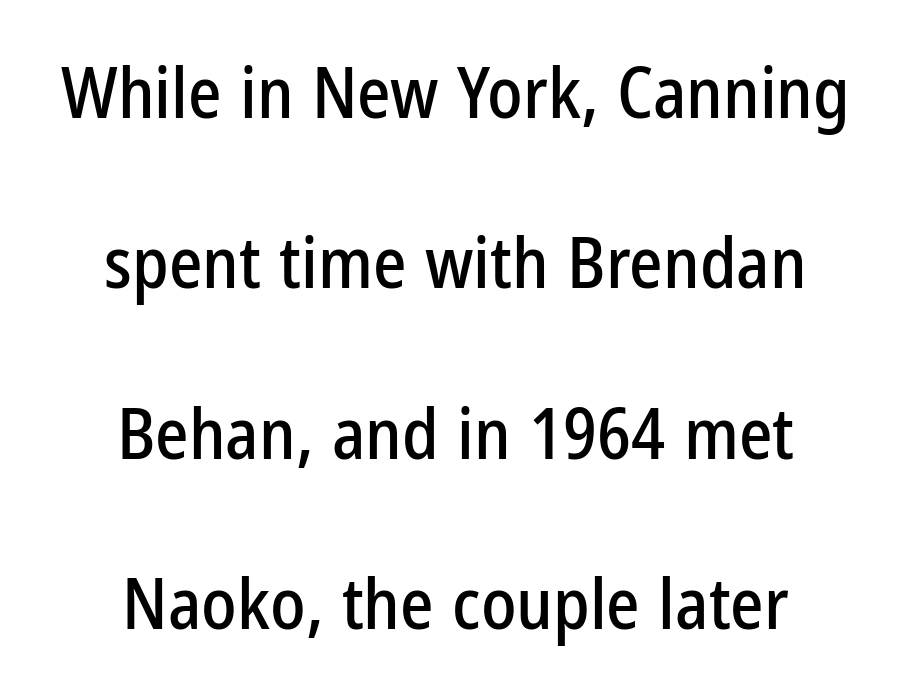
The image shows 71 px condensed sans-serif type, upright; set centered, loose line spacing (2.4x), normal letter spacing, not underlined; low stroke contrast and a medium x-height.
